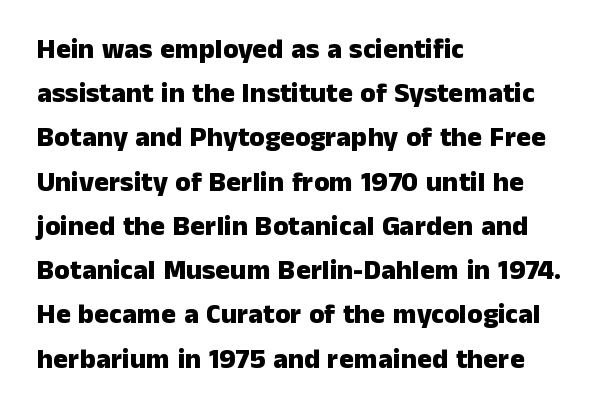
{"serif": "no", "italic": "no", "bold": "yes", "weight": "heavy", "width": "normal", "stroke_contrast": "low", "x_height": "medium", "monospaced": "no", "underline": "no", "align": "left", "line_spacing": "normal", "line_spacing_ratio": 1.58, "letter_spacing": "normal", "letter_spacing_em": 0.0, "glyph_px": 28}
